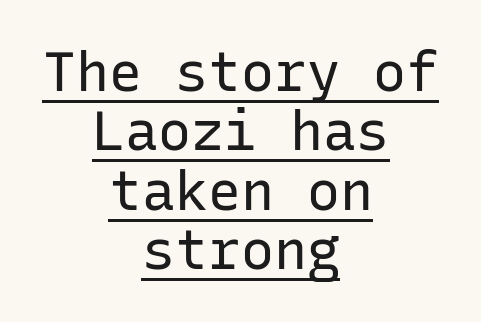
The face used here is a sans, in the tradition of grotesques and geometrics. Decoration check: the copy is underlined. The letters look calm and open, with moderate or lighter stems. Students, observe: this is what under-led, compact text looks like. The rag falls on both sides of this text block equally.
